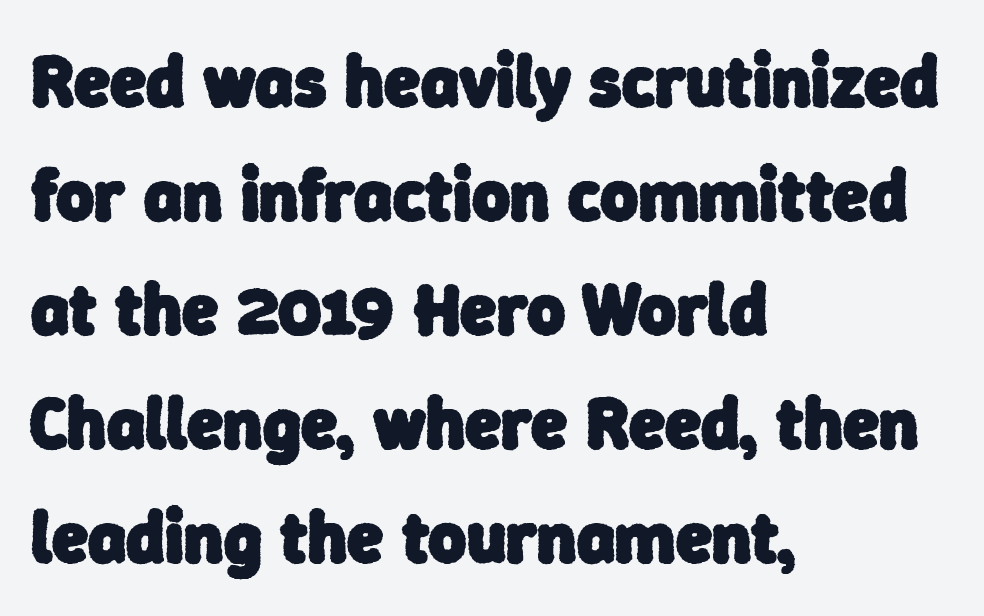
Q: Is the text bold? A: Yes.
Q: Is the typeface a serif or a sans-serif typeface? A: Sans-serif.
Q: Is the text underlined? A: No.
Q: How is the paragraph aligned? A: Left-aligned.
Q: Is the spacing between letters normal or unusually wide? A: Normal.
Q: Is the spacing between lines tight, normal or loose? A: Normal.
Q: Width (condensed, normal, or wide)? A: Normal.
Q: Stroke contrast? A: Low.
Q: x-height? A: Medium.
Q: Monospaced? A: No.
